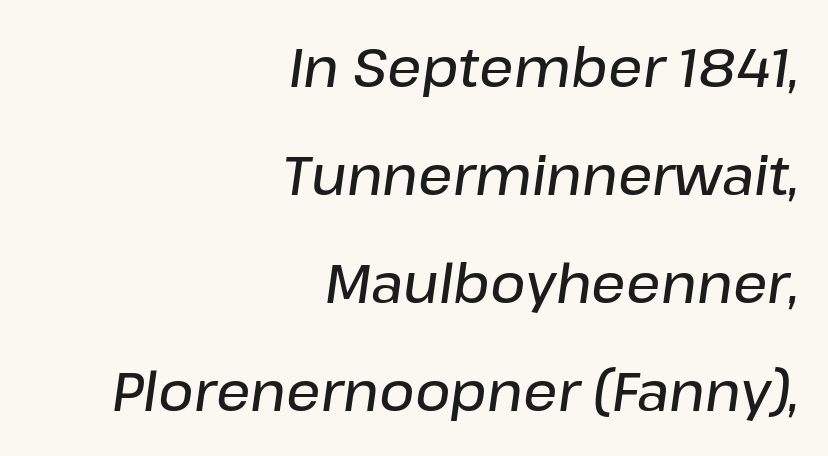
The image shows 54 px semibold type, italic (leaning right); set right-aligned, loose line spacing (2.0x), normal letter spacing, not underlined; low stroke contrast and a medium x-height.
